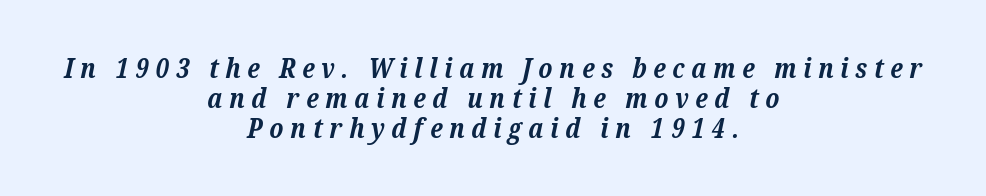
{"serif": "yes", "italic": "yes", "lean": "right", "slant_degrees": 12, "bold": "yes", "weight": "bold", "width": "normal", "stroke_contrast": "low", "x_height": "medium", "monospaced": "no", "underline": "no", "align": "center", "line_spacing": "tight", "line_spacing_ratio": 1.08, "letter_spacing": "wide", "letter_spacing_em": 0.24, "glyph_px": 28}
